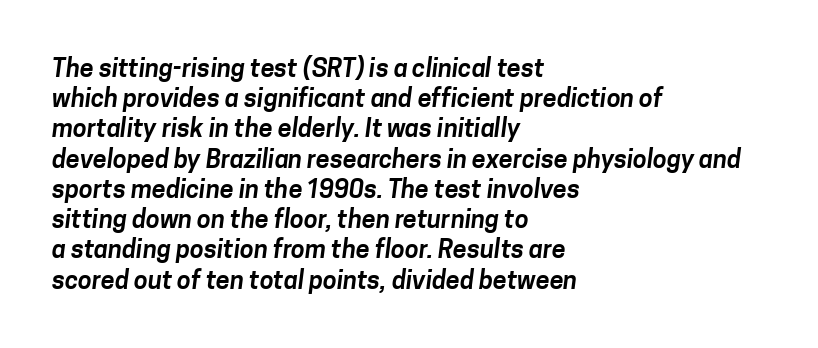
The image shows 25 px text type; set left-aligned, line spacing 1.21x, normal letter spacing, not underlined.
